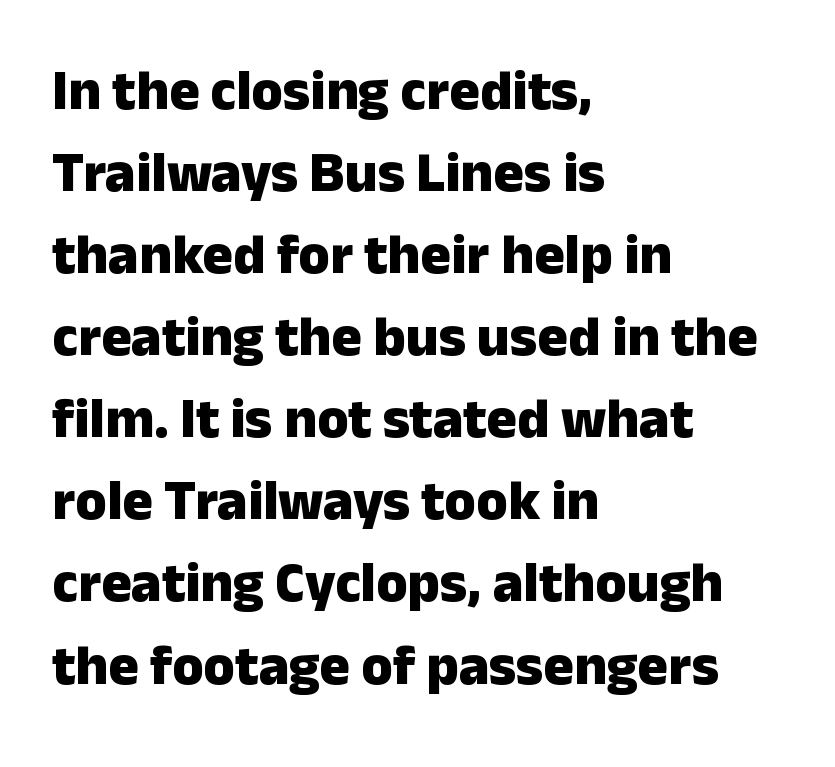
Plenty of ink on the page — the face is bold. Is there any slant? The stems are plumb. Baseline-to-baseline distance is the conventional proportion of letter height. Reading down the block, your eye returns to a fixed left position each line. I'd call this a sans setting — the letters go barefoot.
